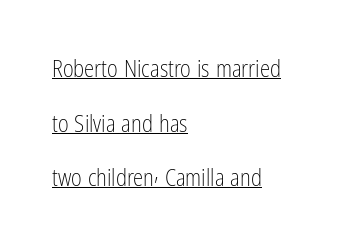
Does a line run under the words? Yes, clearly. Line spacing here is loose. Is there any slant? The stems are plumb. The strokes carry an ordinary text weight at most. Short and long lines alike share a common starting point at left. You could call the tracking neutral — neither tight nor loose.
